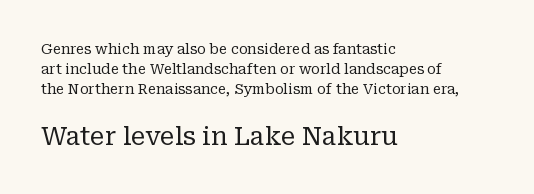
Q: Is the text bold? A: No.
Q: Is the text italic (slanted)? A: No, it is upright.
Q: Is the text underlined? A: No.
Q: How is the paragraph aligned? A: Left-aligned.
Q: Is the spacing between letters normal or unusually wide? A: Normal.
Q: Is the spacing between lines tight, normal or loose? A: Normal.
Q: Which block of text is set in a larger size, the first (top) or the second (bottom)? A: The second (bottom) one.
